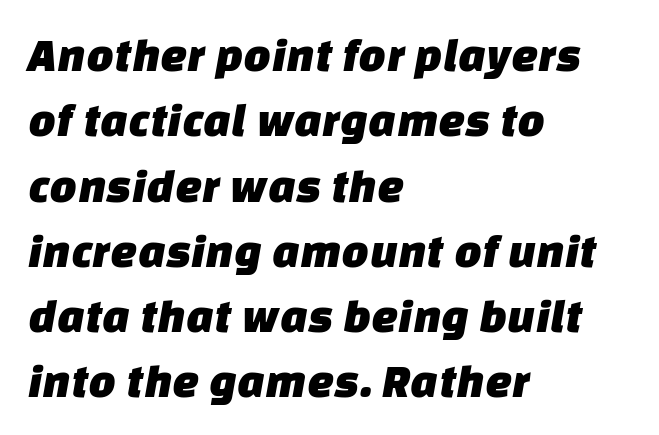
The image shows 48 px sans-serif type; set left-aligned, normal line spacing (1.36x), normal letter spacing, not underlined; low stroke contrast and a large x-height.
